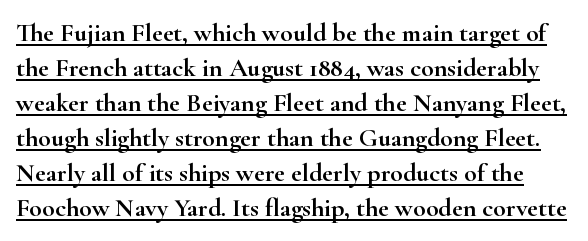
The image shows 26 px text type, upright; set normal line spacing (1.35x), normal letter spacing, underlined.
